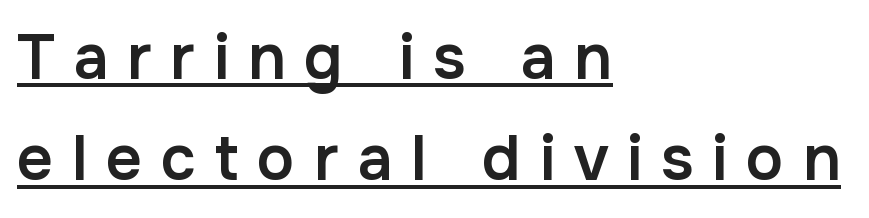
Q: Is the text bold? A: Semi-bold.
Q: Is the text italic (slanted)? A: No, it is upright.
Q: Is the typeface a serif or a sans-serif typeface? A: Sans-serif.
Q: Is the text underlined? A: Yes.
Q: How is the paragraph aligned? A: Left-aligned.
Q: Is the spacing between letters normal or unusually wide? A: Unusually wide.
Q: Is the spacing between lines tight, normal or loose? A: Normal.
Q: Width (condensed, normal, or wide)? A: Normal.
Q: Stroke contrast? A: Low.
Q: x-height? A: Medium.
Q: Monospaced? A: No.
